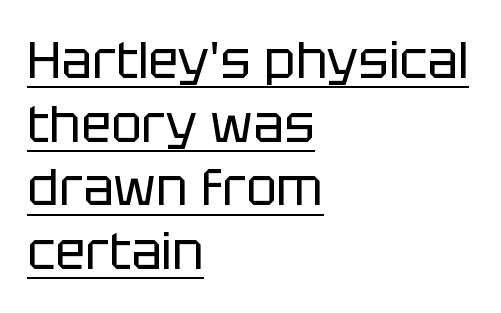
{"serif": "no", "italic": "no", "bold": "no", "weight": "regular", "width": "normal", "stroke_contrast": "low", "x_height": "large", "monospaced": "no", "underline": "yes", "align": "left", "line_spacing": "normal", "line_spacing_ratio": 1.25, "letter_spacing": "normal", "letter_spacing_em": 0.0, "glyph_px": 51}
